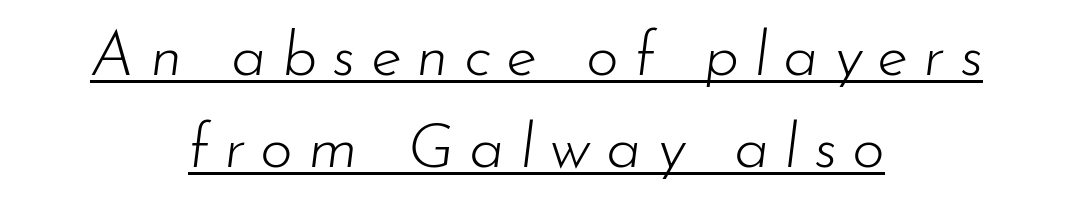
The image shows 63 px light type, italic (leaning right); set centered, normal line spacing (1.46x), unusually wide letter spacing (+0.24 em), underlined; low stroke contrast and a small x-height.
